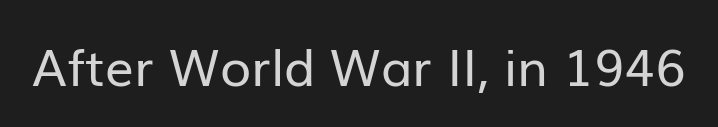
Q: Is the text bold? A: No.
Q: Is the text italic (slanted)? A: No, it is upright.
Q: Is the typeface a serif or a sans-serif typeface? A: Sans-serif.
Q: Is the text underlined? A: No.
Q: Is the spacing between letters normal or unusually wide? A: Normal.
Q: Width (condensed, normal, or wide)? A: Normal.
Q: Stroke contrast? A: Low.
Q: x-height? A: Medium.
Q: Monospaced? A: No.
